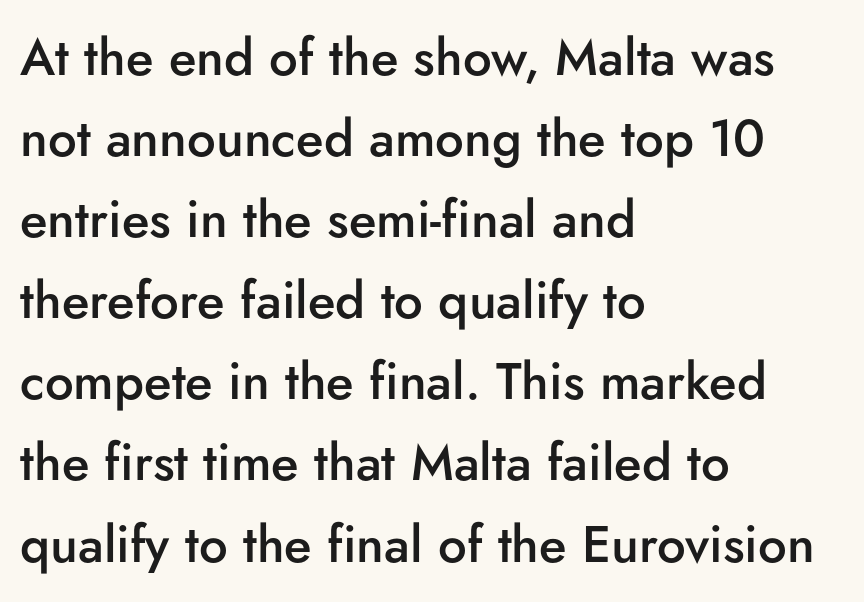
Summary of vertical rhythm: regular, with standard interline spacing. The face used here is proportionally spaced, like ordinary book or web type. Typesetter's note: demi weight, one step under bold. How are the letters spaced? Ordinarily, with no added tracking. Has an underline been added? It has not. To sum up the face: it is a sans, with no serifs.
